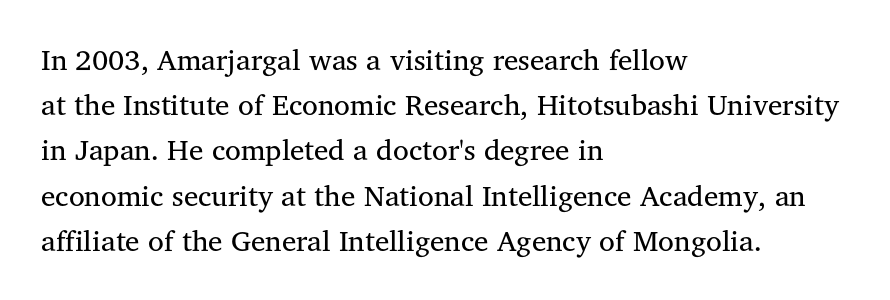
The strokes carry an ordinary text weight at most. Is there any slant? The stems are plumb. Leading: standard. Letters rest on an invisible, unmarked baseline. Reading down the block, your eye returns to a fixed left position each line.
